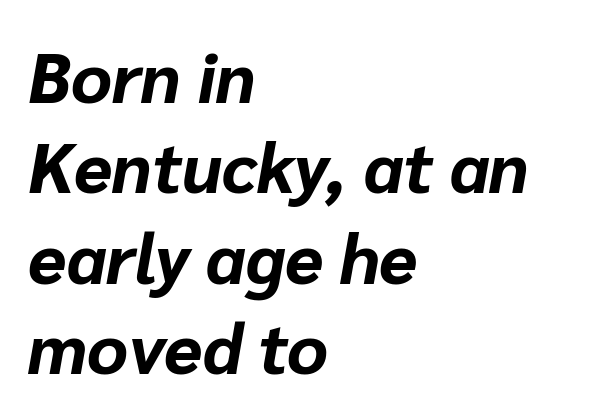
A clean baseline with only descenders dipping below it. Students, observe: this is what conventionally led text looks like. Observe the ordinary spacing: letters are neighbours, not strangers. Observe the lean: these are italic letterforms. Typographic density is high because the face is bold.
